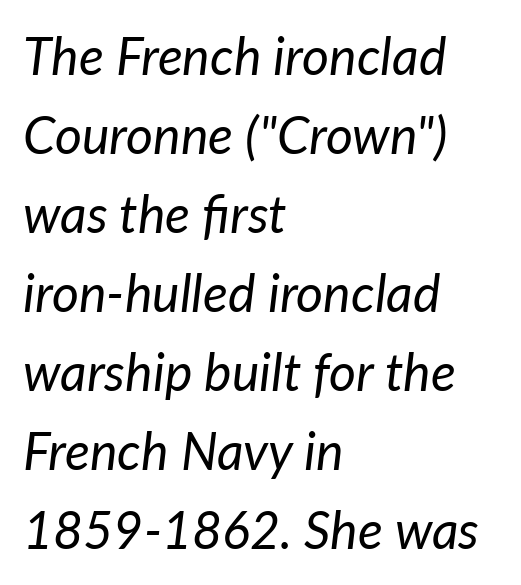
The image shows 52 px regular-weight type, italic (leaning right); set left-aligned, normal line spacing (1.52x), normal letter spacing, not underlined; low stroke contrast and a medium x-height.
